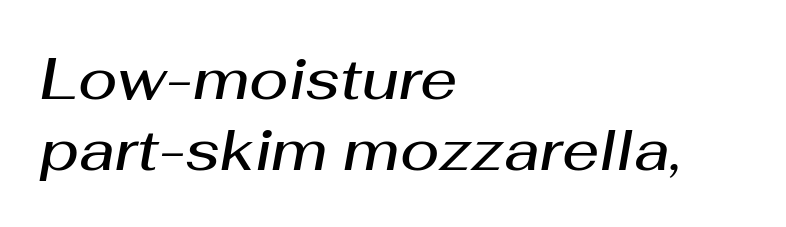
Quick note: italic. The letters advance in unequal steps, a hallmark of proportional type. The text block is weighted toward the left margin, trailing off unevenly rightward. Students, this is semibold: more ink than regular, less than bold.
